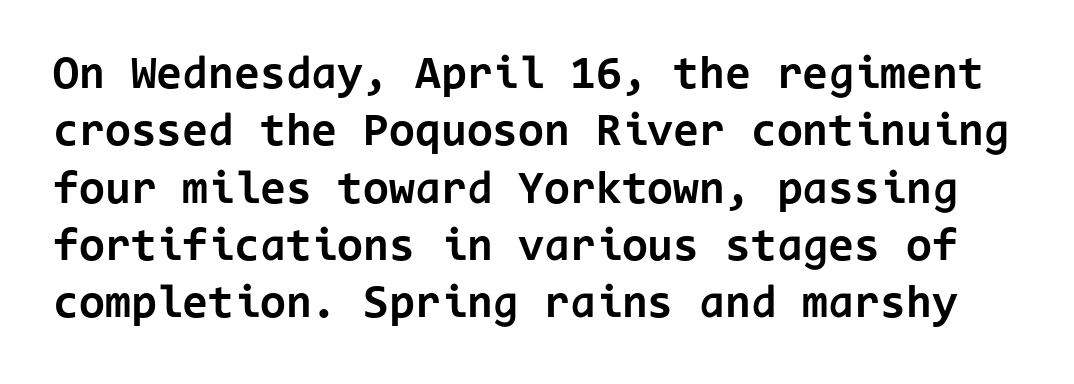
The image shows 47 px bold sans-serif type, upright, monospaced; set line spacing 1.22x, normal letter spacing, not underlined; low stroke contrast and a medium x-height.
